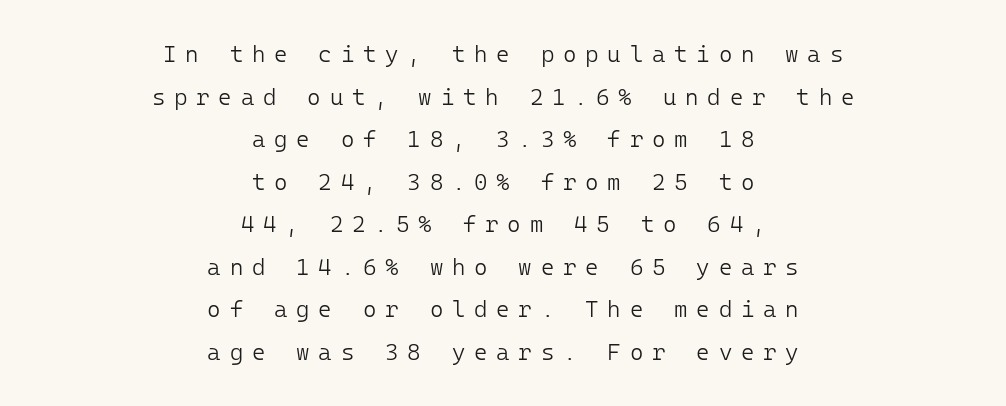
{"italic": "no", "bold": "no", "underline": "no", "align": "center", "line_spacing_ratio": 1.85, "letter_spacing": "wide", "letter_spacing_em": 0.38, "glyph_px": 23}
